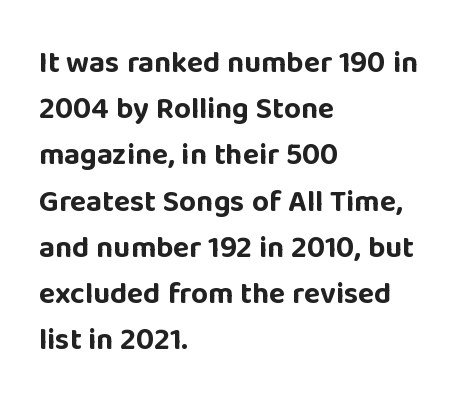
{"serif": "no", "italic": "no", "bold": "yes", "weight": "bold", "width": "normal", "stroke_contrast": "low", "x_height": "large", "monospaced": "no", "underline": "no", "align": "left", "line_spacing": "normal", "line_spacing_ratio": 1.54, "letter_spacing": "normal", "letter_spacing_em": 0.0, "glyph_px": 30}
